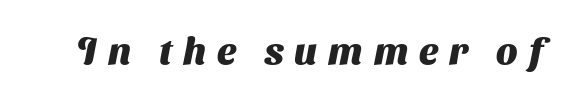
The image shows 38 px heavy sans-serif type; set unusually wide letter spacing (+0.29 em), not underlined; medium stroke contrast and a medium x-height.
